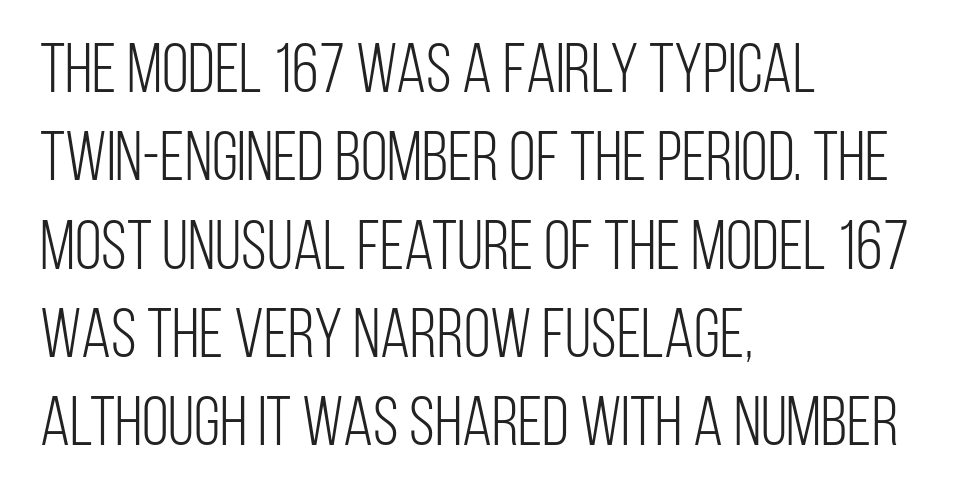
The image shows 69 px light, condensed sans-serif type, upright; set left-aligned, normal line spacing (1.28x), normal letter spacing, not underlined; low stroke contrast and a large x-height.
